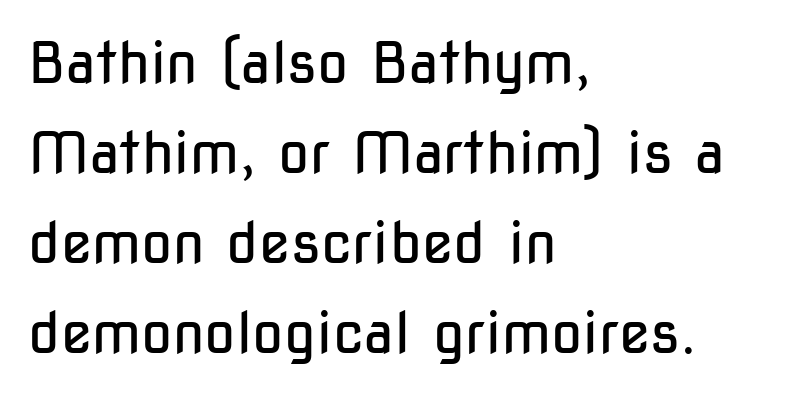
{"serif": "no", "italic": "no", "bold": "no", "weight": "regular", "width": "condensed", "stroke_contrast": "low", "x_height": "medium", "monospaced": "no", "underline": "no", "align": "left", "line_spacing": "normal", "line_spacing_ratio": 1.58, "letter_spacing": "normal", "letter_spacing_em": 0.0, "glyph_px": 57}
